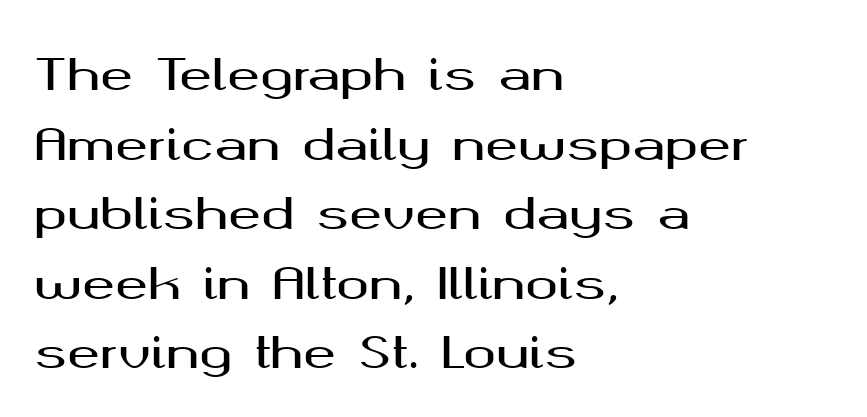
The image shows 44 px wide sans-serif type, upright; set left-aligned, normal line spacing (1.58x), normal letter spacing, not underlined; medium stroke contrast and a medium x-height.
